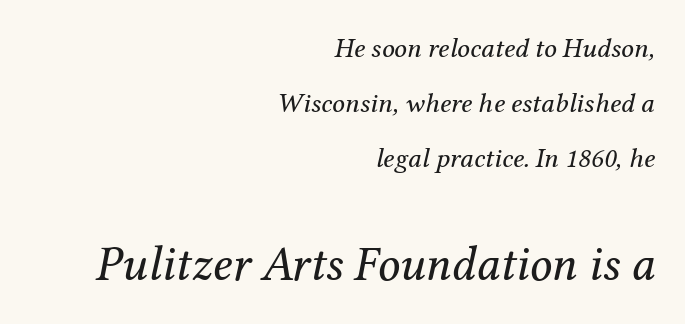
Glance below the letters and you will spot only blank space. Reading top to bottom, the characters get bigger at the block break. The paragraph shown leans on its right margin. The weight would be labelled regular, book, light, or lighter still.
